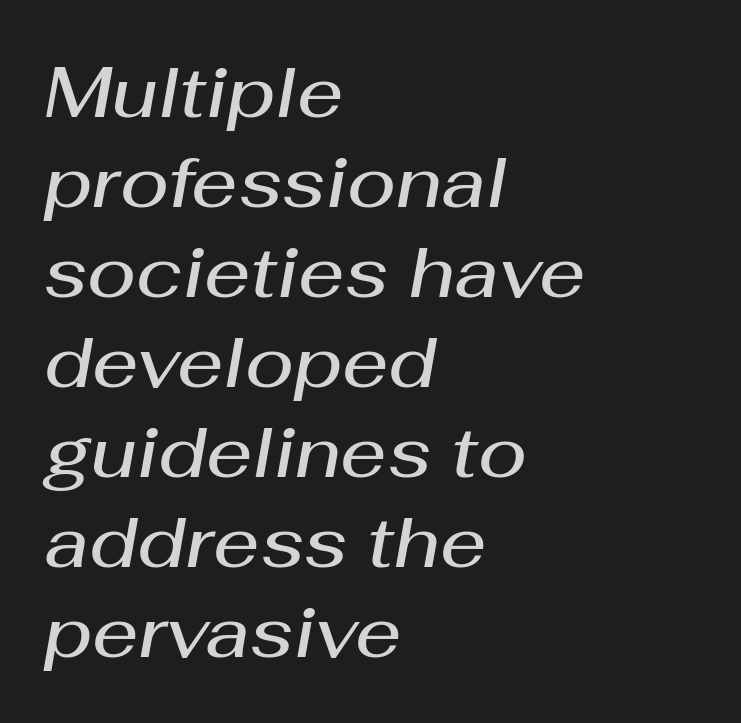
Q: Is the text bold? A: Semi-bold.
Q: Is the text italic (slanted)? A: Yes, it leans right by about 10 degrees.
Q: Is the text underlined? A: No.
Q: How is the paragraph aligned? A: Left-aligned.
Q: Is the spacing between letters normal or unusually wide? A: Normal.
Q: Is the spacing between lines tight, normal or loose? A: Normal.
Q: Width (condensed, normal, or wide)? A: Normal.
Q: Stroke contrast? A: Medium.
Q: x-height? A: Medium.
Q: Monospaced? A: No.
